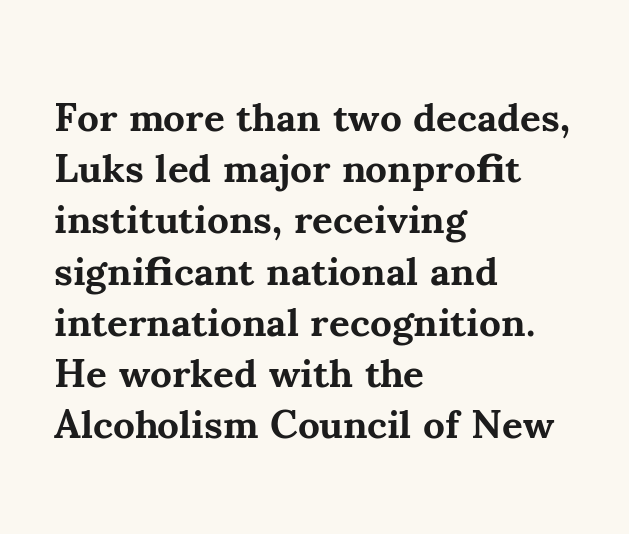
{"serif": "yes", "italic": "no", "bold": "yes", "weight": "bold", "width": "normal", "stroke_contrast": "medium", "x_height": "small", "monospaced": "no", "underline": "no", "align": "left", "line_spacing": "normal", "line_spacing_ratio": 1.28, "letter_spacing": "normal", "letter_spacing_em": 0.0, "glyph_px": 40}
